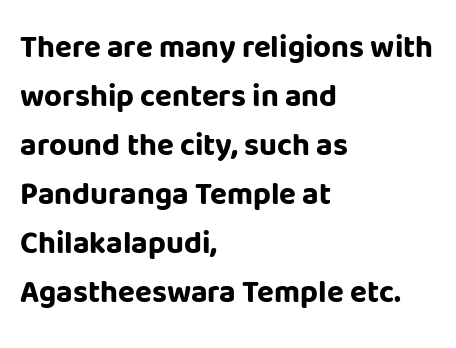
Q: Is the text bold? A: Yes.
Q: Is the text italic (slanted)? A: No, it is upright.
Q: Is the typeface a serif or a sans-serif typeface? A: Sans-serif.
Q: Is the text underlined? A: No.
Q: How is the paragraph aligned? A: Left-aligned.
Q: Is the spacing between letters normal or unusually wide? A: Normal.
Q: Is the spacing between lines tight, normal or loose? A: Normal.
Q: Width (condensed, normal, or wide)? A: Normal.
Q: Stroke contrast? A: Low.
Q: x-height? A: Large.
Q: Monospaced? A: No.
